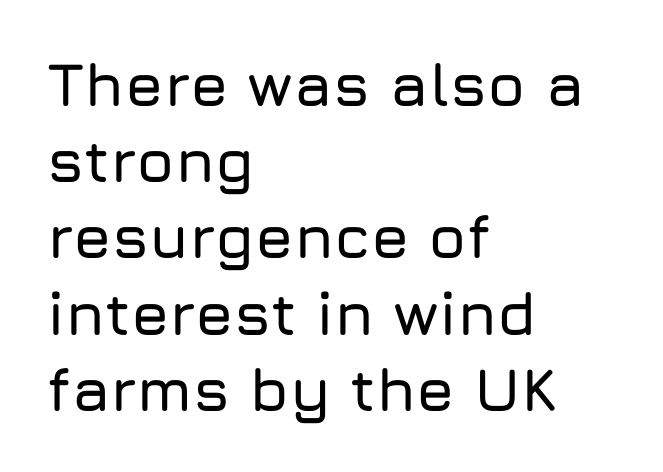
Q: Is the text italic (slanted)? A: No, it is upright.
Q: Is the typeface a serif or a sans-serif typeface? A: Sans-serif.
Q: Is the text underlined? A: No.
Q: How is the paragraph aligned? A: Left-aligned.
Q: Is the spacing between letters normal or unusually wide? A: Normal.
Q: Is the spacing between lines tight, normal or loose? A: Normal.
Q: Width (condensed, normal, or wide)? A: Normal.
Q: Stroke contrast? A: Low.
Q: x-height? A: Medium.
Q: Monospaced? A: No.
